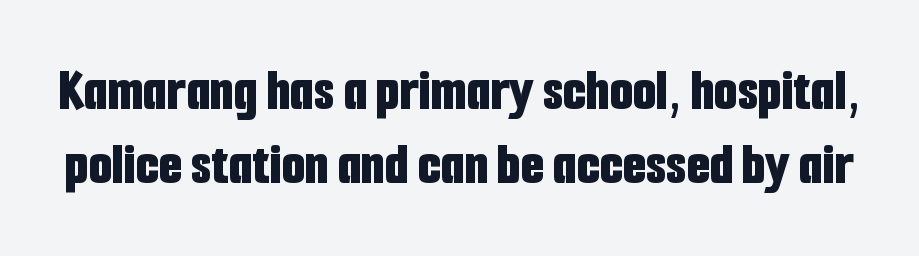
The passage shown has conventional tracking throughout. These lines carry a lot of weight — the face is fully bold. The specimen reads as upright at a glance. Here the designer chose a conventional face with non-uniform glyph widths. Is this a sans? Yes — the strokes have no serifs.
